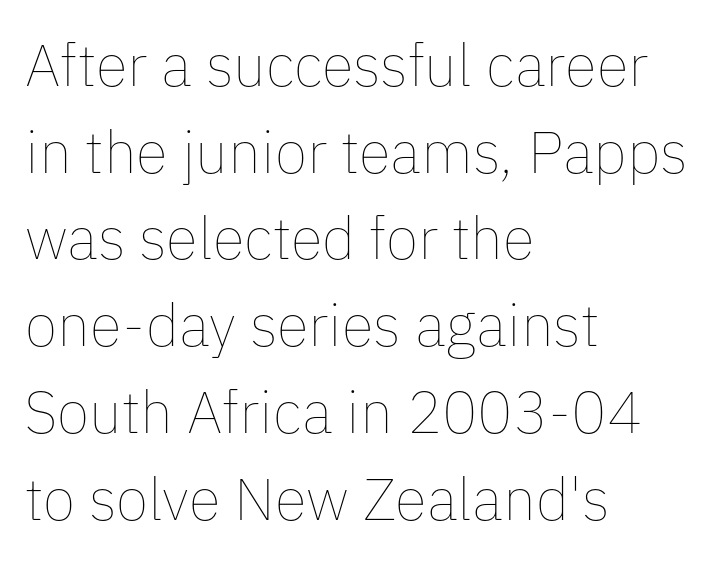
Has an underline been added? It has not. Do the letters lean? They stand straight. Leading: standard. This sample has the flowing, uneven cadence of proportional lettering. All the whitespace from short lines collects on the right. Weight: regular or lighter.
